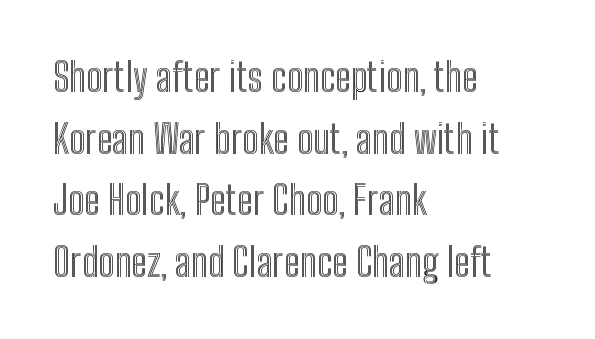
{"italic": "no", "width": "condensed", "x_height": "medium", "monospaced": "no", "underline": "no", "align": "left", "line_spacing": "normal", "line_spacing_ratio": 1.58, "letter_spacing": "normal", "letter_spacing_em": 0.0, "glyph_px": 39}
